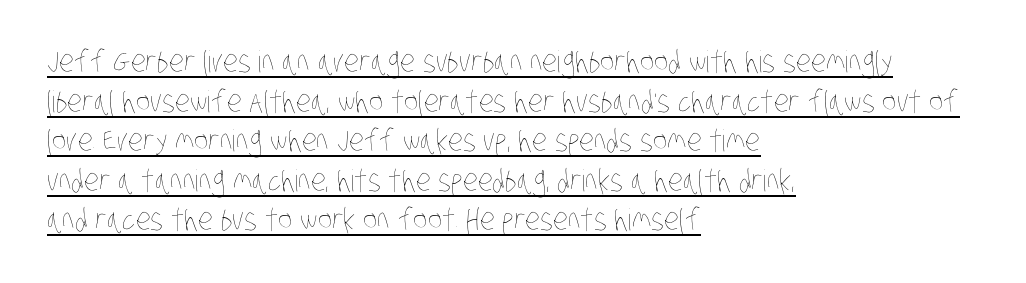
The image shows 30 px thin, condensed type; set left-aligned, normal line spacing (1.32x), normal letter spacing, underlined; low stroke contrast and a large x-height.
